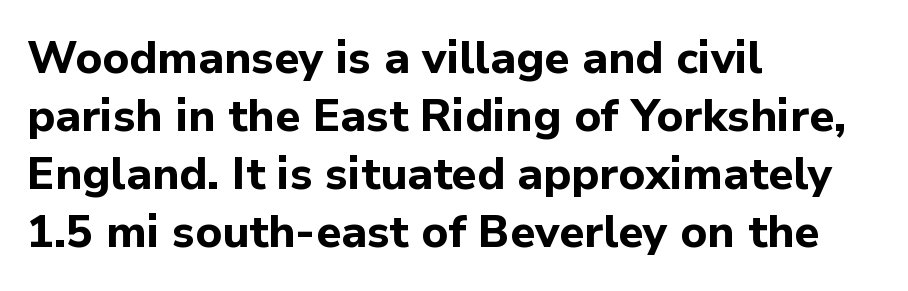
{"serif": "no", "italic": "no", "bold": "yes", "weight": "bold", "width": "normal", "stroke_contrast": "low", "x_height": "medium", "monospaced": "no", "underline": "no", "align": "left", "line_spacing": "normal", "line_spacing_ratio": 1.29, "letter_spacing": "normal", "letter_spacing_em": 0.0, "glyph_px": 45}
